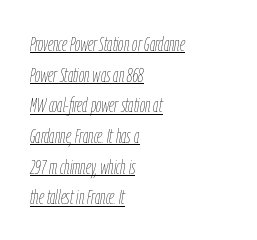
Q: Is the text bold? A: No.
Q: Is the text italic (slanted)? A: Yes, it leans right by about 9 degrees.
Q: Is the text underlined? A: Yes.
Q: How is the paragraph aligned? A: Left-aligned.
Q: Is the spacing between letters normal or unusually wide? A: Normal.
Q: Is the spacing between lines tight, normal or loose? A: Normal.
